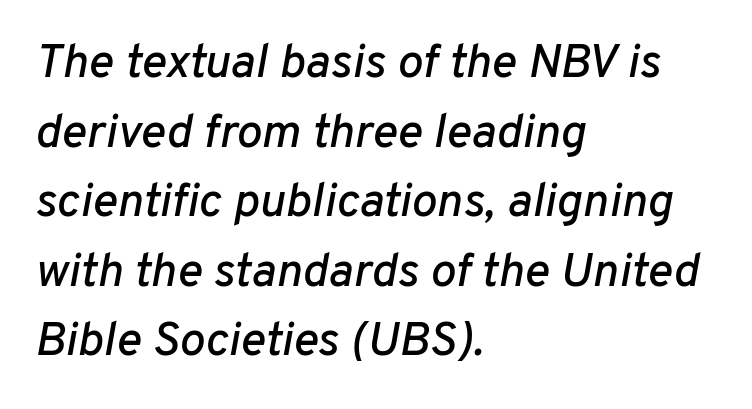
{"italic": "yes", "lean": "right", "slant_degrees": 10, "width": "normal", "stroke_contrast": "low", "x_height": "medium", "monospaced": "no", "underline": "no", "align": "left", "line_spacing": "normal", "line_spacing_ratio": 1.45, "letter_spacing": "normal", "letter_spacing_em": 0.0, "glyph_px": 48}
